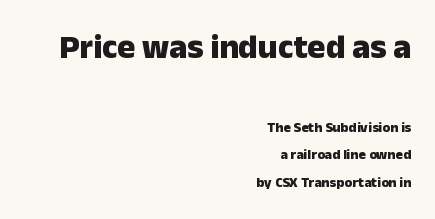
Horizontally, the lines are justified to the trailing edge only. The passage shown is typeset with a sans-serif family. Decoration check: the copy has no underline. Glyph-to-glyph distance matches everyday printed text.
